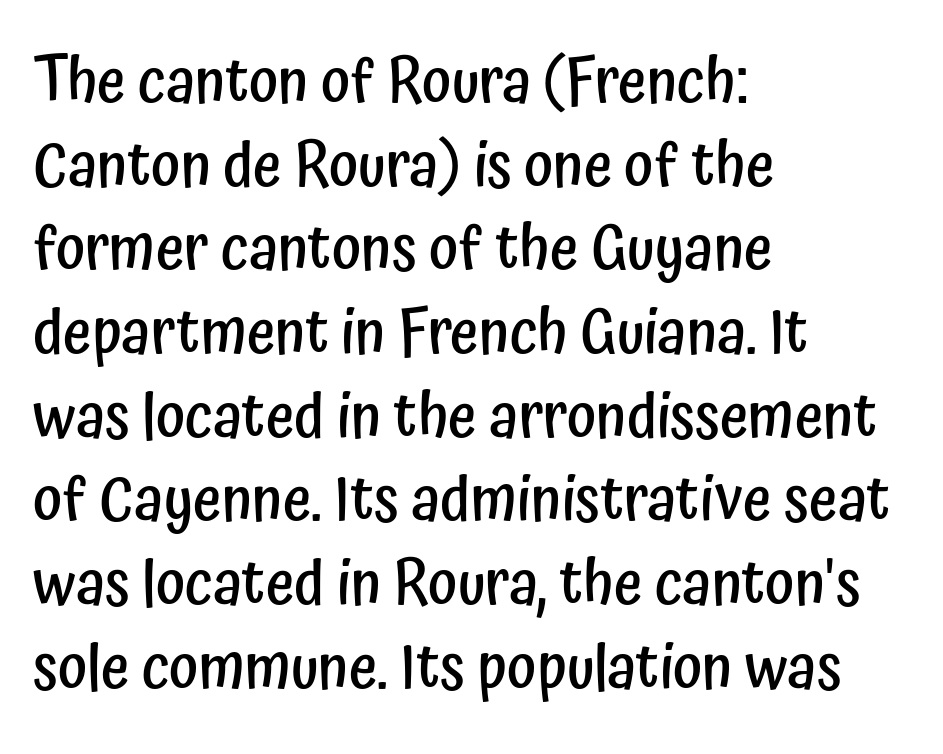
The image shows 62 px semibold, condensed sans-serif type, upright; set left-aligned, normal line spacing (1.35x), normal letter spacing, not underlined; low stroke contrast and a medium x-height.
